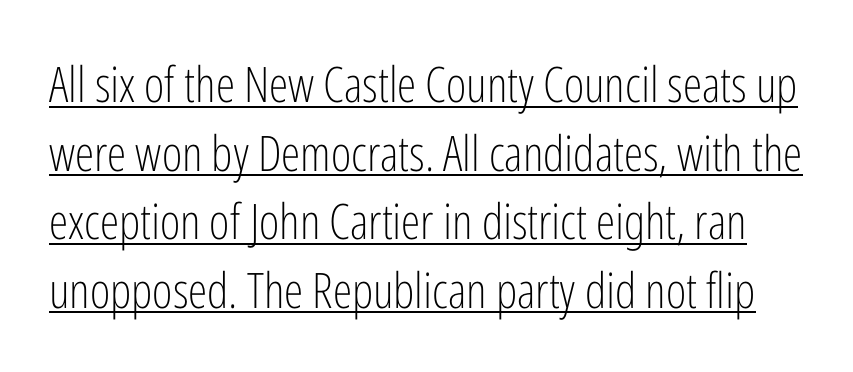
The image shows 49 px light, condensed sans-serif type, upright; set normal line spacing (1.4x), normal letter spacing, underlined; low stroke contrast and a medium x-height.
